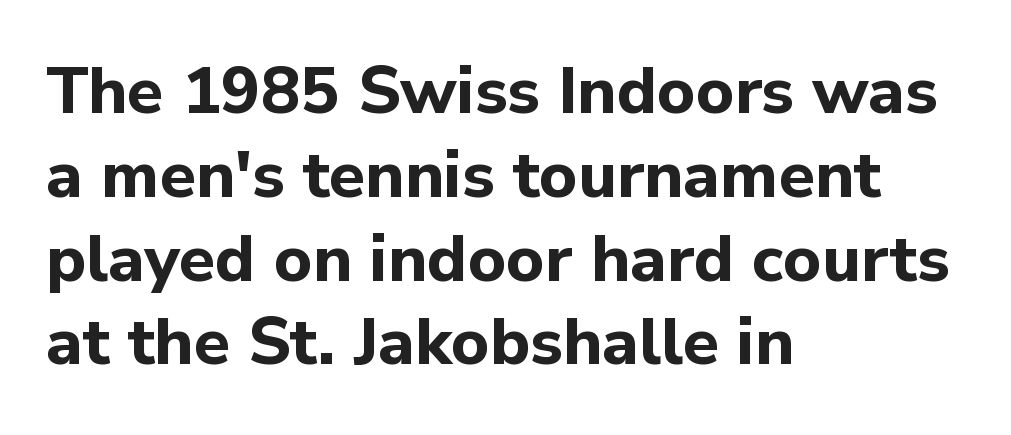
The image shows 66 px bold sans-serif type, upright; set left-aligned, normal line spacing (1.27x), normal letter spacing, not underlined; low stroke contrast and a medium x-height.
